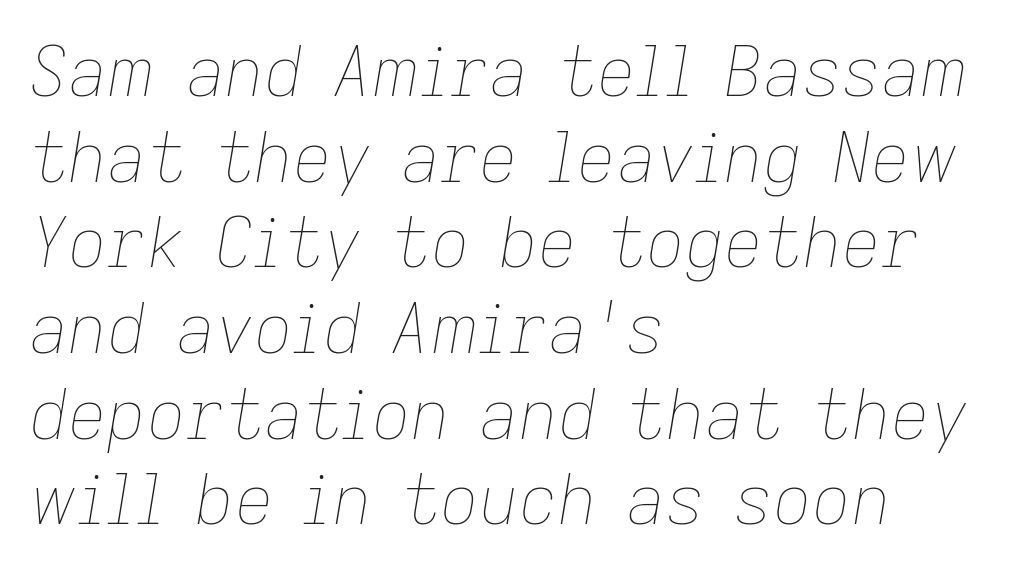
Q: Is the text bold? A: No.
Q: Is the text italic (slanted)? A: Yes, it leans right by about 9 degrees.
Q: Is the text underlined? A: No.
Q: How is the paragraph aligned? A: Left-aligned.
Q: Is the spacing between letters normal or unusually wide? A: Normal.
Q: Is the spacing between lines tight, normal or loose? A: Normal.
Q: Width (condensed, normal, or wide)? A: Normal.
Q: Stroke contrast? A: Low.
Q: x-height? A: Medium.
Q: Monospaced? A: No.
